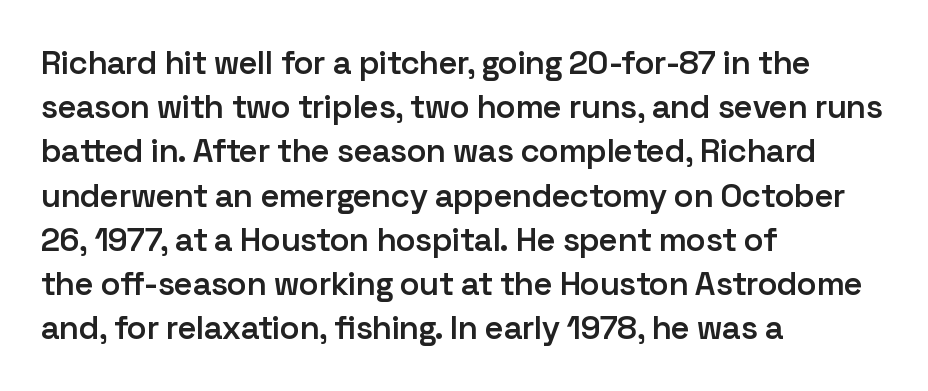
{"serif": "no", "italic": "no", "bold": "semi", "weight": "semibold", "width": "normal", "stroke_contrast": "low", "x_height": "medium", "monospaced": "no", "underline": "no", "align": "left", "line_spacing": "normal", "line_spacing_ratio": 1.34, "letter_spacing": "normal", "letter_spacing_em": 0.0, "glyph_px": 33}
